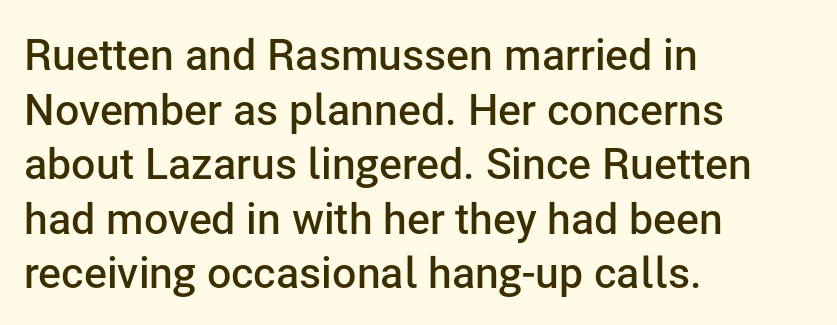
Q: Is the text bold? A: Semi-bold.
Q: Is the text italic (slanted)? A: No, it is upright.
Q: Is the typeface a serif or a sans-serif typeface? A: Sans-serif.
Q: Is the text underlined? A: No.
Q: How is the paragraph aligned? A: Left-aligned.
Q: Is the spacing between letters normal or unusually wide? A: Normal.
Q: Is the spacing between lines tight, normal or loose? A: Normal.
Q: Width (condensed, normal, or wide)? A: Normal.
Q: Stroke contrast? A: Low.
Q: x-height? A: Medium.
Q: Monospaced? A: No.
